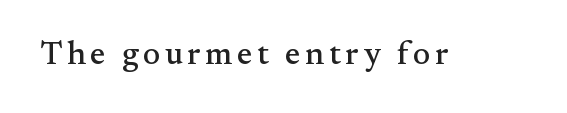
Characters remain perfectly vertical along every line. Each row of text sits above clean, open space. Here the designer chose a conventional face with non-uniform glyph widths. The typeface chosen for these lines features serifs.
